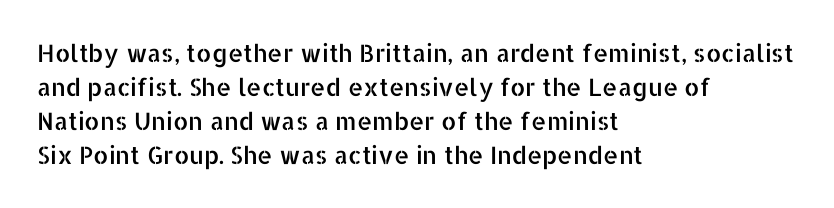
{"italic": "no", "underline": "no", "align": "left", "line_spacing": "normal", "line_spacing_ratio": 1.42, "letter_spacing": "normal", "letter_spacing_em": 0.0, "glyph_px": 24}
